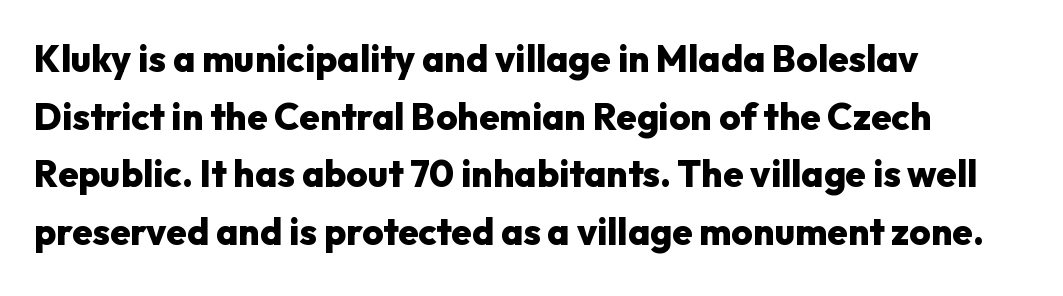
Q: Is the text bold? A: Yes.
Q: Is the text italic (slanted)? A: No, it is upright.
Q: Is the typeface a serif or a sans-serif typeface? A: Sans-serif.
Q: Is the text underlined? A: No.
Q: How is the paragraph aligned? A: Left-aligned.
Q: Is the spacing between letters normal or unusually wide? A: Normal.
Q: Is the spacing between lines tight, normal or loose? A: Normal.
Q: Width (condensed, normal, or wide)? A: Normal.
Q: Stroke contrast? A: Low.
Q: x-height? A: Medium.
Q: Monospaced? A: No.
